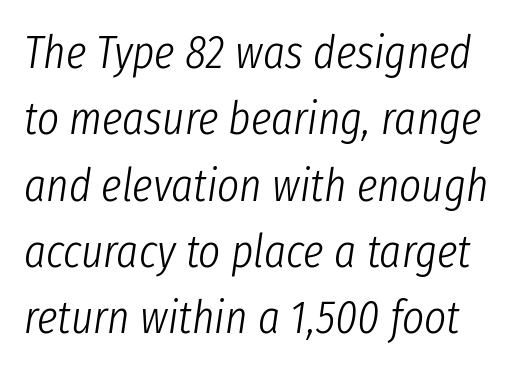
Q: Is the text bold? A: No.
Q: Is the text italic (slanted)? A: Yes, it leans right by about 8 degrees.
Q: Is the text underlined? A: No.
Q: Is the spacing between letters normal or unusually wide? A: Normal.
Q: Is the spacing between lines tight, normal or loose? A: Normal.
Q: Width (condensed, normal, or wide)? A: Condensed.
Q: Stroke contrast? A: Low.
Q: x-height? A: Medium.
Q: Monospaced? A: No.
